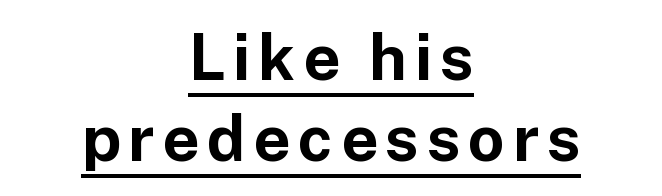
Underlining? Definitely there. A roman cut, with each character standing at attention. Serif or sans? Sans — the stroke terminals are bare. Spacing verdict: proportional, widths tailored to each character.
